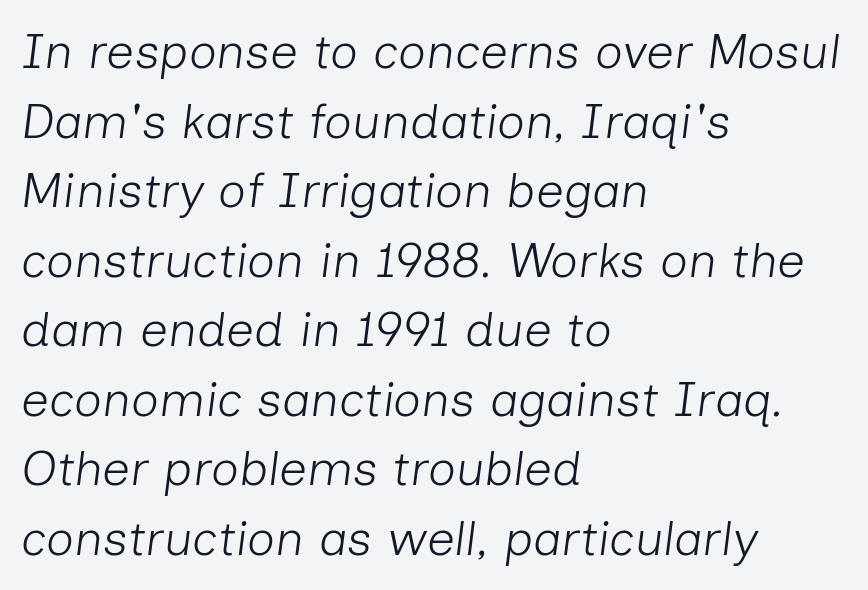
Q: Is the text bold? A: No.
Q: Is the text italic (slanted)? A: Yes, it leans right by about 7 degrees.
Q: Is the text underlined? A: No.
Q: How is the paragraph aligned? A: Left-aligned.
Q: Is the spacing between letters normal or unusually wide? A: Normal.
Q: Is the spacing between lines tight, normal or loose? A: Normal.
Q: Width (condensed, normal, or wide)? A: Normal.
Q: Stroke contrast? A: Low.
Q: x-height? A: Medium.
Q: Monospaced? A: No.
